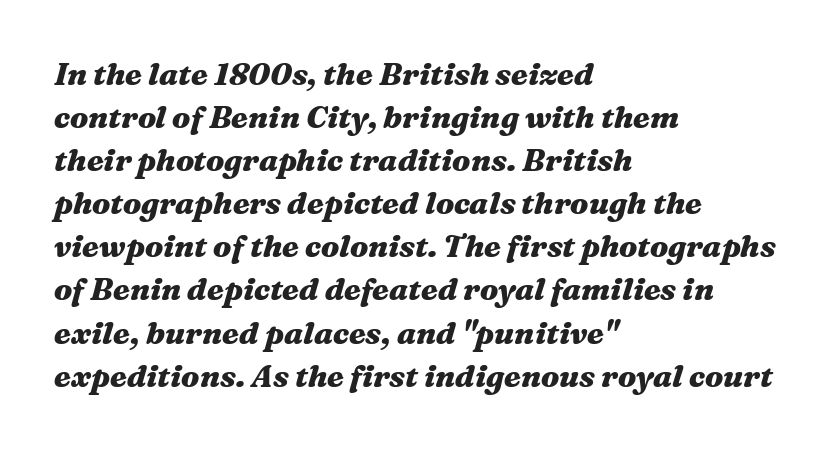
The image shows 31 px heavy, wide type, italic (leaning right); set left-aligned, normal line spacing (1.39x), normal letter spacing, not underlined; medium stroke contrast and a medium x-height.
